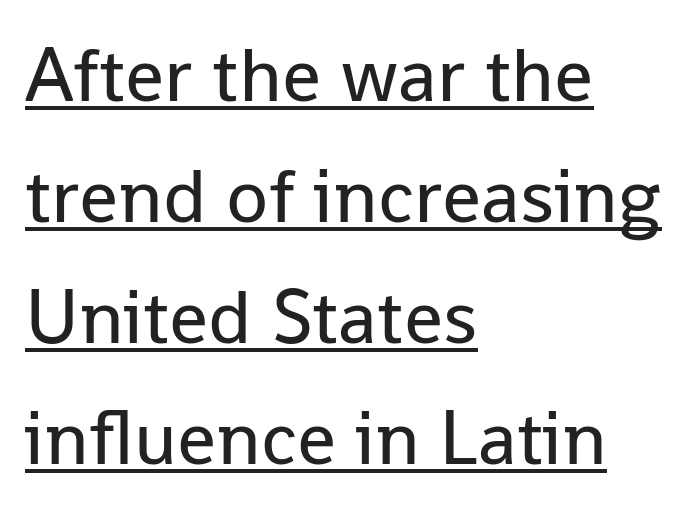
The image shows 77 px regular-weight sans-serif type, upright; set left-aligned, normal line spacing (1.57x), normal letter spacing, underlined; low stroke contrast and a medium x-height.
